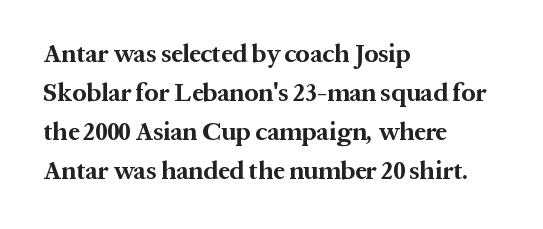
{"italic": "no", "bold": "yes", "underline": "no", "align": "left", "line_spacing": "normal", "line_spacing_ratio": 1.56, "letter_spacing": "normal", "letter_spacing_em": 0.0, "glyph_px": 25}
